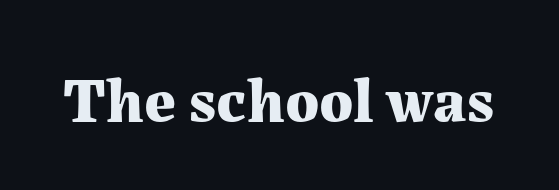
The image shows 63 px bold serif type, upright; set normal letter spacing, not underlined; medium stroke contrast and a medium x-height.
